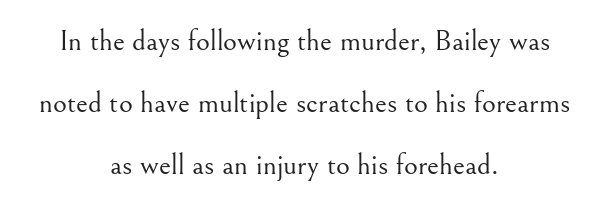
Q: Is the text bold? A: No.
Q: Is the text italic (slanted)? A: No, it is upright.
Q: Is the typeface a serif or a sans-serif typeface? A: Serif.
Q: Is the text underlined? A: No.
Q: How is the paragraph aligned? A: Centered.
Q: Is the spacing between letters normal or unusually wide? A: Normal.
Q: Is the spacing between lines tight, normal or loose? A: Loose.
Q: Width (condensed, normal, or wide)? A: Normal.
Q: Stroke contrast? A: Medium.
Q: x-height? A: Small.
Q: Monospaced? A: No.
